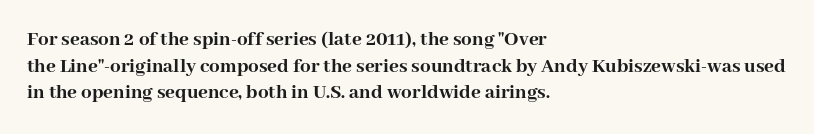
Q: Is the text bold? A: Yes.
Q: Is the text italic (slanted)? A: No, it is upright.
Q: Is the text underlined? A: No.
Q: How is the paragraph aligned? A: Left-aligned.
Q: Is the spacing between letters normal or unusually wide? A: Normal.
Q: Is the spacing between lines tight, normal or loose? A: Normal.
